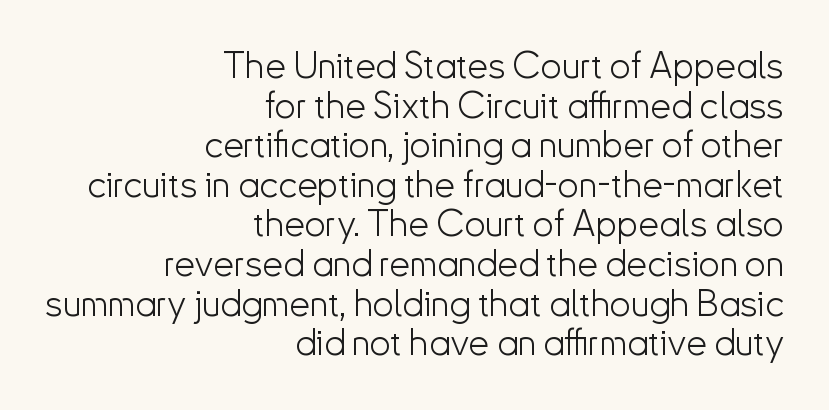
{"serif": "no", "italic": "no", "bold": "no", "weight": "light", "width": "normal", "stroke_contrast": "low", "x_height": "small", "monospaced": "no", "underline": "no", "align": "right", "line_spacing": "tight", "line_spacing_ratio": 1.07, "letter_spacing": "normal", "letter_spacing_em": 0.0, "glyph_px": 37}
